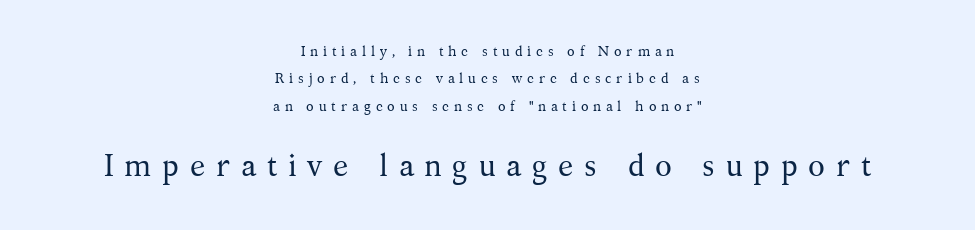
{"serif": "yes", "italic": "no", "bold": "no", "weight": "regular", "width": "normal", "stroke_contrast": "medium", "x_height": "medium", "monospaced": "no", "underline": "no", "align": "center", "line_spacing": "loose", "line_spacing_ratio": 1.95, "letter_spacing": "wide", "letter_spacing_em": 0.34, "larger_block": "second", "size_ratio": 2.21, "glyph_px": 31}
